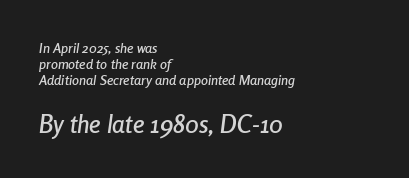
Unmarked baselines from the first word to the last. Glyph-to-glyph distance matches everyday printed text. Italic: yes, the glyphs are oblique. These lines are set flush left with a ragged right edge. Size hierarchy here favors the trailing block over the leading one.
